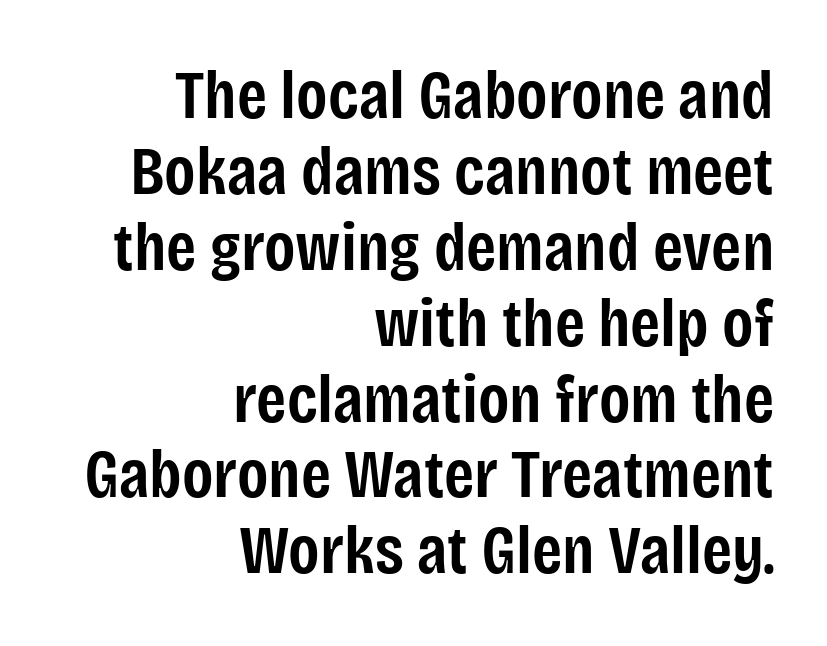
Letter spacing: default. In terms of weight, the rendering is demibold, just under bold. Each new line begins almost immediately beneath the previous one. The font's upright variant was chosen for this text.
